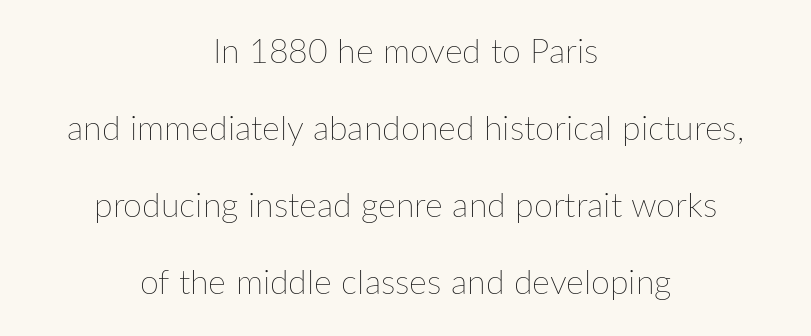
The image shows 34 px thin type, upright; set centered, loose line spacing (2.26x), normal letter spacing, not underlined; low stroke contrast and a medium x-height.
